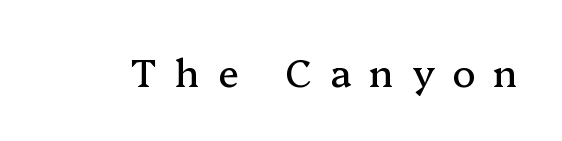
The image shows 38 px serif type, upright; set unusually wide letter spacing (+0.48 em), not underlined; medium stroke contrast and a medium x-height.
